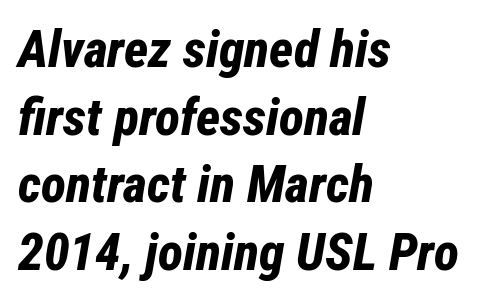
Q: Is the text bold? A: Yes.
Q: Is the text italic (slanted)? A: Yes, it leans right by about 12 degrees.
Q: Is the text underlined? A: No.
Q: How is the paragraph aligned? A: Left-aligned.
Q: Is the spacing between letters normal or unusually wide? A: Normal.
Q: Is the spacing between lines tight, normal or loose? A: Normal.
Q: Width (condensed, normal, or wide)? A: Condensed.
Q: Stroke contrast? A: Low.
Q: x-height? A: Medium.
Q: Monospaced? A: No.
